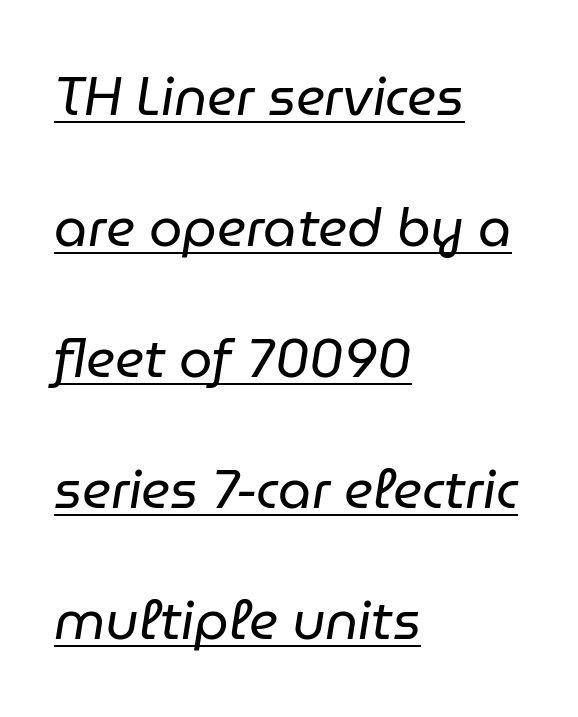
Q: Is the text bold? A: No.
Q: Is the text italic (slanted)? A: Yes, it leans right by about 9 degrees.
Q: Is the text underlined? A: Yes.
Q: How is the paragraph aligned? A: Left-aligned.
Q: Is the spacing between letters normal or unusually wide? A: Normal.
Q: Is the spacing between lines tight, normal or loose? A: Loose.
Q: Width (condensed, normal, or wide)? A: Normal.
Q: Stroke contrast? A: Low.
Q: x-height? A: Medium.
Q: Monospaced? A: No.
